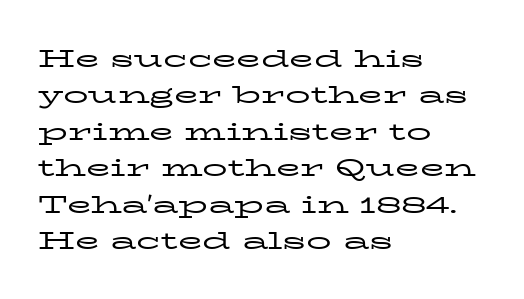
In terms of posture, this sample is upright. The passage shown has conventional tracking throughout. The zone under the glyphs is completely vacant. The lines are quadded left. These glyphs show unthickened strokes, regular width or finer. Rows of type keep a routine distance in the vertical direction.
